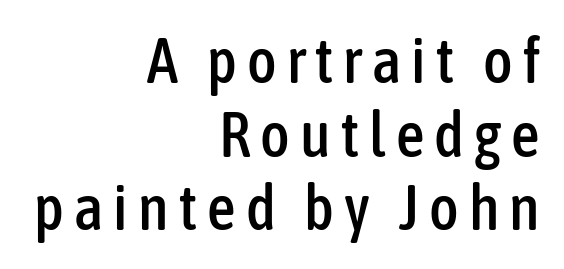
Varying glyph widths throughout — classic text-font behaviour. Ascenders rise straight up at ninety degrees. Underlining? Definitely not there. A flush-right, rag-left setting is used for this passage. What kind of face is this? One without serifs — a sans.
